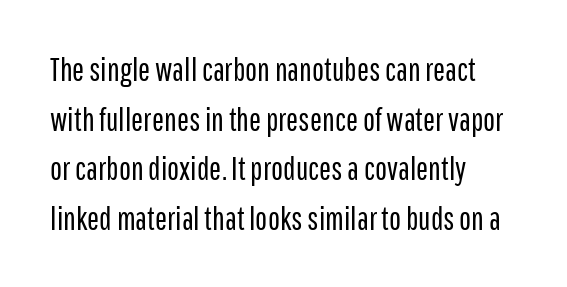
The image shows 32 px regular-weight, condensed sans-serif type, upright; set left-aligned, normal line spacing (1.55x), normal letter spacing, not underlined; low stroke contrast and a medium x-height.
